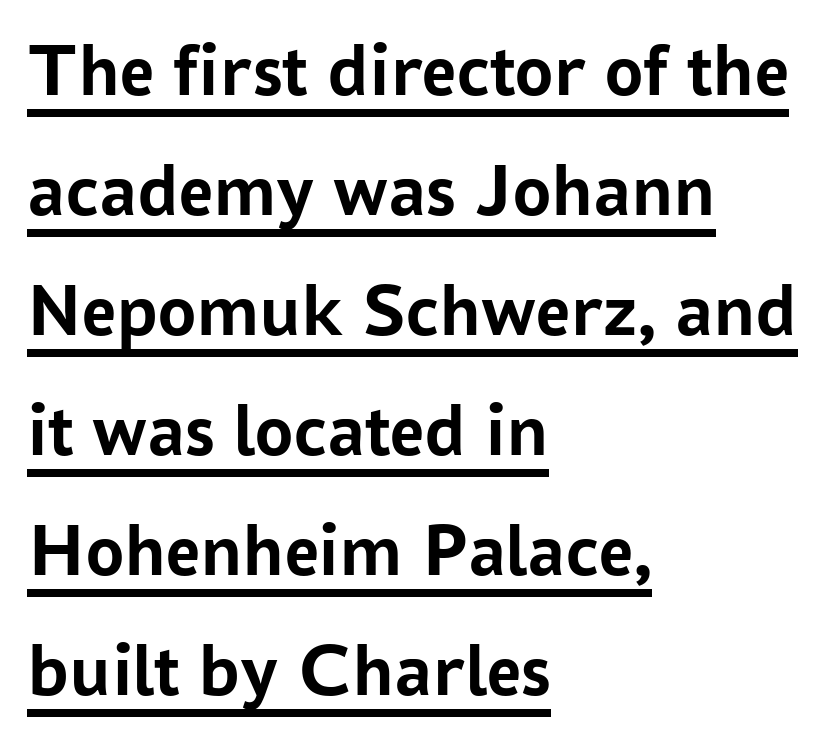
Honestly, the letter spacing is just normal — you wouldn't notice it. A typesetter would call this leading conventional body-copy spacing. Emphasis is given by a line drawn under the lettering. Do the characters align in a grid? No, the font is proportional.
